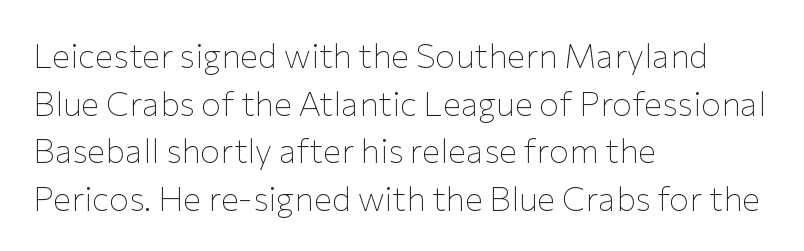
{"serif": "no", "italic": "no", "bold": "no", "weight": "thin", "width": "normal", "stroke_contrast": "low", "x_height": "medium", "monospaced": "no", "underline": "no", "align": "left", "line_spacing": "normal", "line_spacing_ratio": 1.4, "letter_spacing": "normal", "letter_spacing_em": 0.0, "glyph_px": 34}
